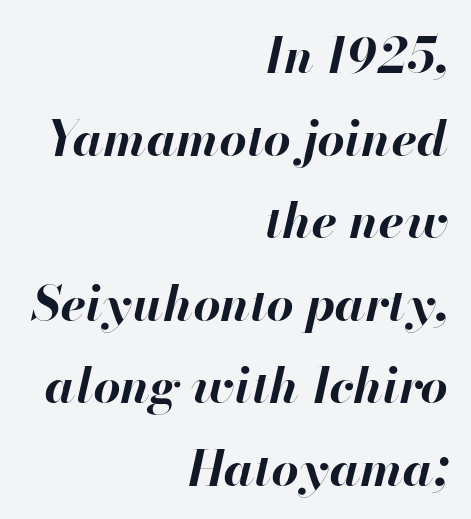
Q: Is the text bold? A: Yes.
Q: Is the text italic (slanted)? A: Yes, it leans right by about 13 degrees.
Q: Is the text underlined? A: No.
Q: How is the paragraph aligned? A: Right-aligned.
Q: Is the spacing between letters normal or unusually wide? A: Normal.
Q: Width (condensed, normal, or wide)? A: Normal.
Q: Stroke contrast? A: High.
Q: x-height? A: Small.
Q: Monospaced? A: No.
